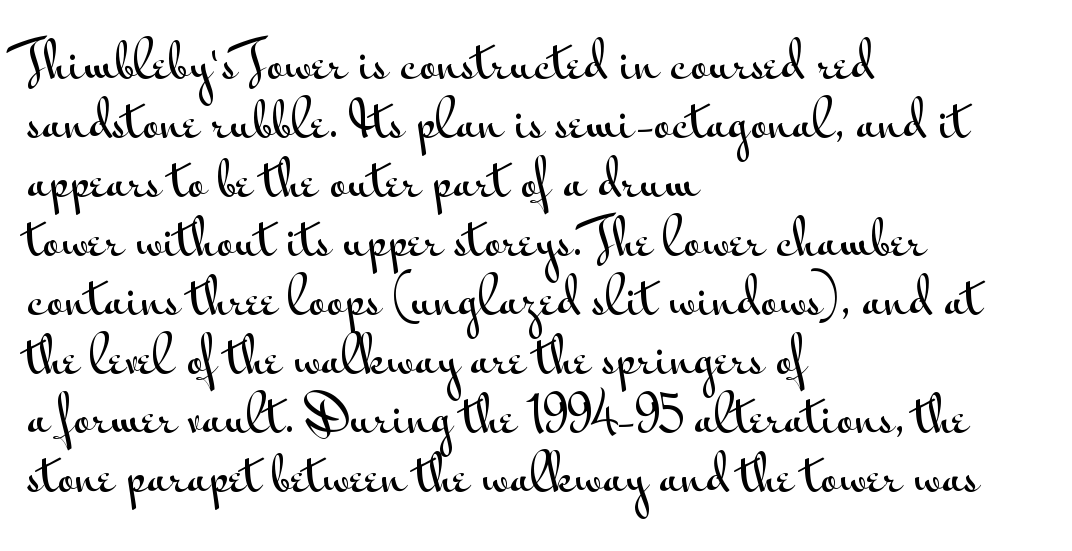
The image shows 48 px wide sans-serif type; set left-aligned, line spacing 1.23x, normal letter spacing, not underlined; medium stroke contrast and a small x-height.
